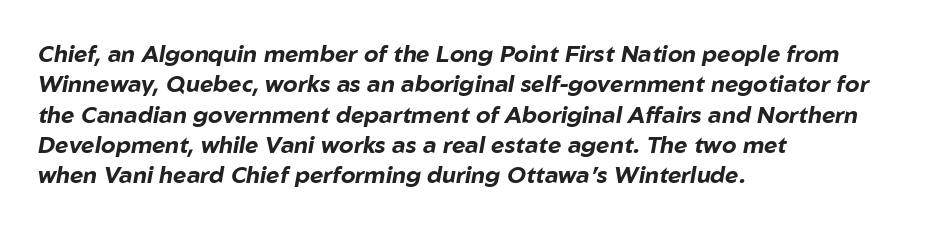
Q: Is the text bold? A: Yes.
Q: Is the text italic (slanted)? A: Yes, it leans right by about 10 degrees.
Q: Is the text underlined? A: No.
Q: How is the paragraph aligned? A: Left-aligned.
Q: Is the spacing between letters normal or unusually wide? A: Normal.
Q: Is the spacing between lines tight, normal or loose? A: Normal.
